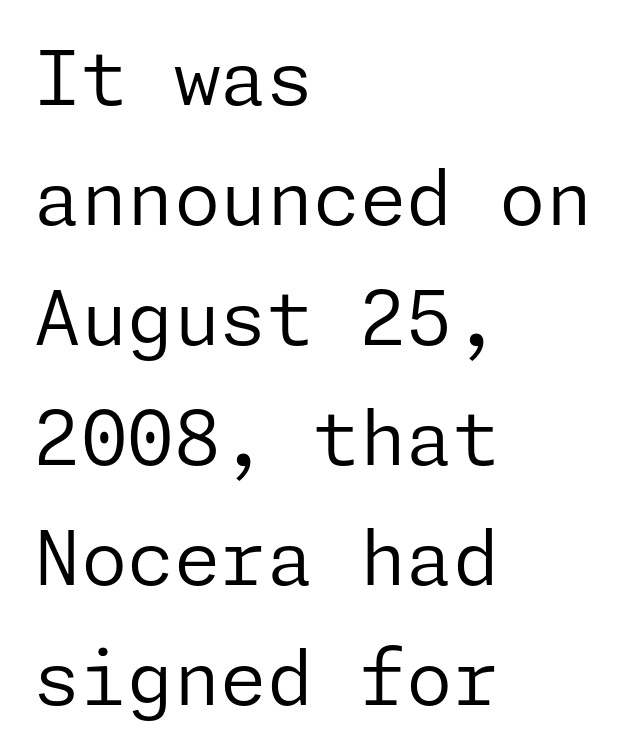
Any mark beneath the type? The region is blank. Vertical spacing — default. Typeset ragged right — the left edge is the straight one. Are there feet on the stems? There aren't — it's a sans. Glyph-to-glyph distance matches everyday printed text. Does the lettering tilt? It doesn't — this is upright.
